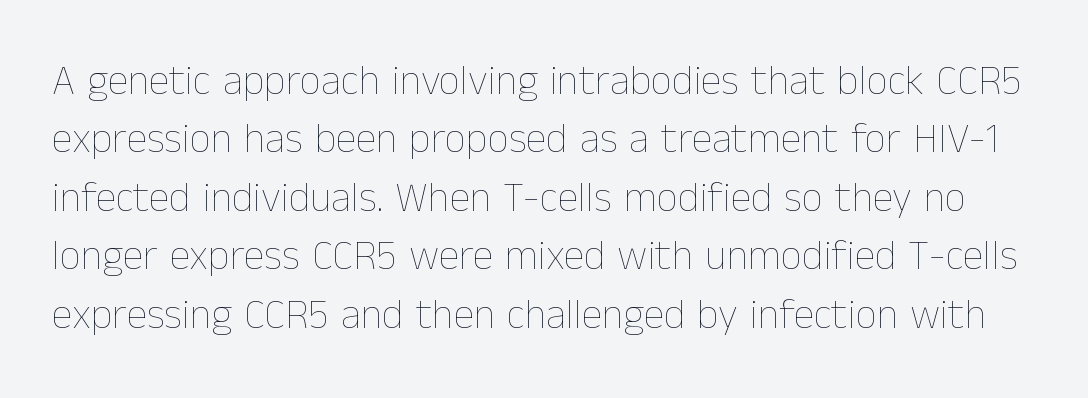
The image shows 42 px thin type, upright; set normal line spacing (1.39x), normal letter spacing, not underlined; low stroke contrast and a medium x-height.
